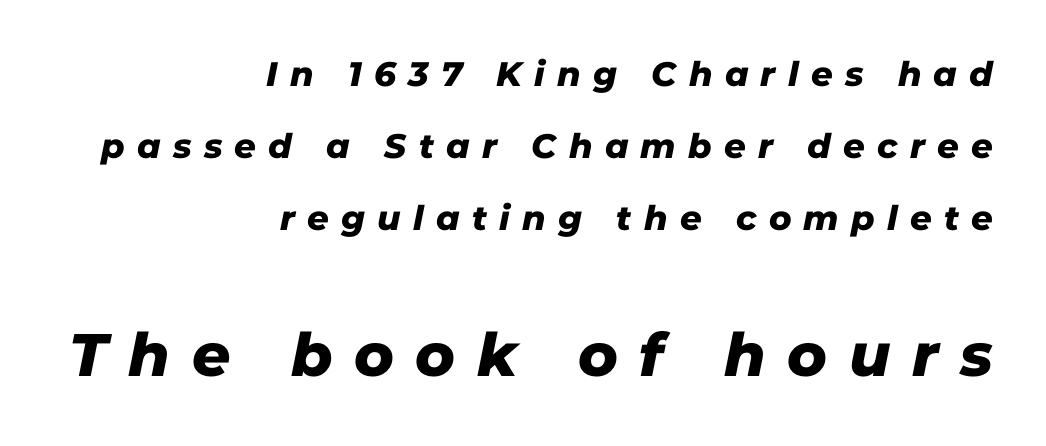
In terms of leading, this rendering errs on the spacious side. The string is rendered with underlining switched off. Small over large — that's the arrangement of the two blocks here. Casual observation: everything's shoved over to the right. A typesetter would call this proportional, since set widths differ per character.
